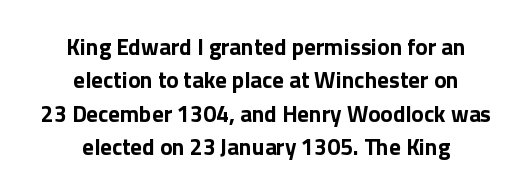
Q: Is the text bold? A: Yes.
Q: Is the text italic (slanted)? A: No, it is upright.
Q: Is the text underlined? A: No.
Q: How is the paragraph aligned? A: Centered.
Q: Is the spacing between letters normal or unusually wide? A: Normal.
Q: Is the spacing between lines tight, normal or loose? A: Normal.
